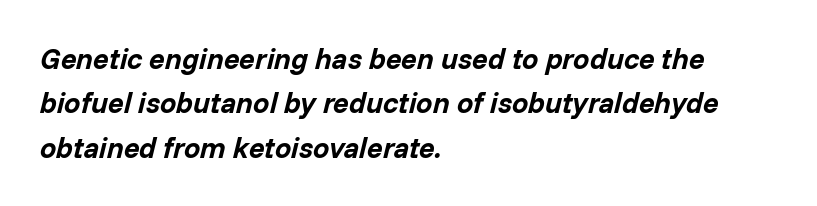
The passage shown stacks its lines at a standard gap. Does the lettering tilt? It does — this is italic. Letters rest on an invisible, unmarked baseline. These lines are rendered in a variable-pitch font. Horizontally, the lines are justified to the leading edge only. You'd pick this weight for a headline — it's a proper bold.
